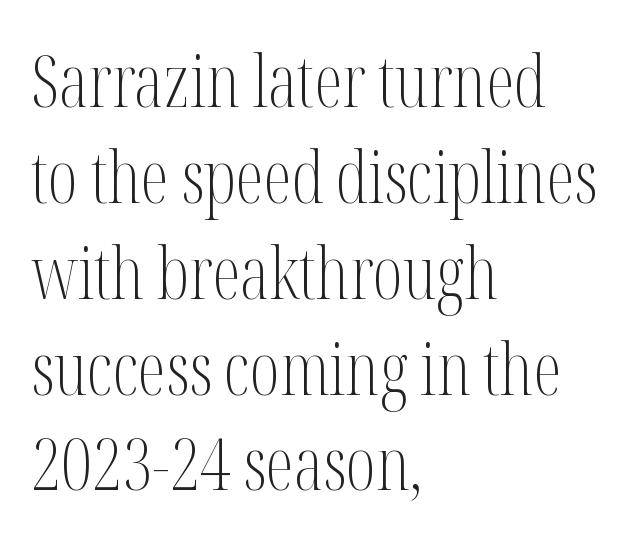
Q: Is the text bold? A: No.
Q: Is the text italic (slanted)? A: No, it is upright.
Q: Is the typeface a serif or a sans-serif typeface? A: Serif.
Q: Is the text underlined? A: No.
Q: How is the paragraph aligned? A: Left-aligned.
Q: Is the spacing between letters normal or unusually wide? A: Normal.
Q: Is the spacing between lines tight, normal or loose? A: Normal.
Q: Width (condensed, normal, or wide)? A: Condensed.
Q: Stroke contrast? A: Medium.
Q: x-height? A: Medium.
Q: Monospaced? A: No.
